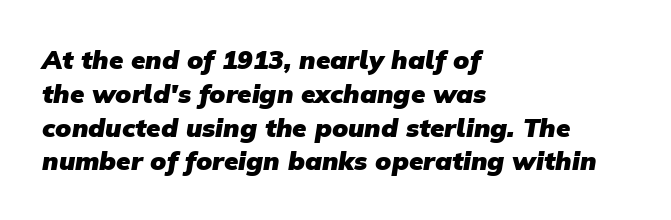
{"bold": "yes", "underline": "no", "align": "left", "line_spacing": "normal", "line_spacing_ratio": 1.3, "letter_spacing": "normal", "letter_spacing_em": 0.0, "glyph_px": 26}
